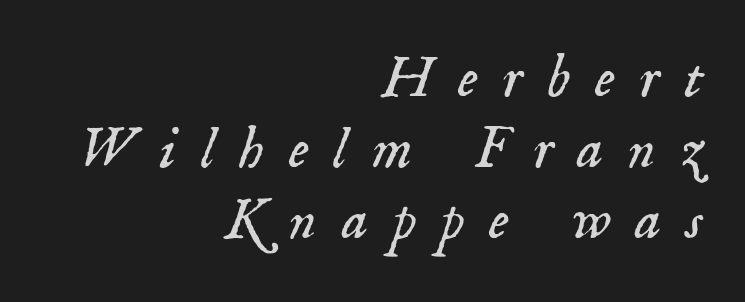
{"serif": "yes", "italic": "yes", "lean": "right", "slant_degrees": 18, "bold": "no", "weight": "light", "width": "normal", "stroke_contrast": "low", "x_height": "small", "monospaced": "no", "underline": "no", "align": "right", "line_spacing_ratio": 1.2, "letter_spacing": "wide", "letter_spacing_em": 0.42, "glyph_px": 59}
